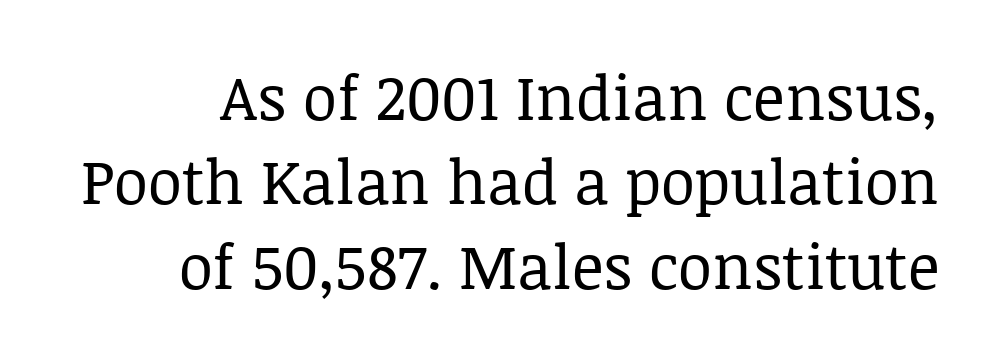
{"serif": "yes", "italic": "no", "bold": "no", "weight": "regular", "width": "normal", "stroke_contrast": "low", "x_height": "large", "monospaced": "no", "underline": "no", "line_spacing": "normal", "line_spacing_ratio": 1.36, "letter_spacing": "normal", "letter_spacing_em": 0.0, "glyph_px": 62}
